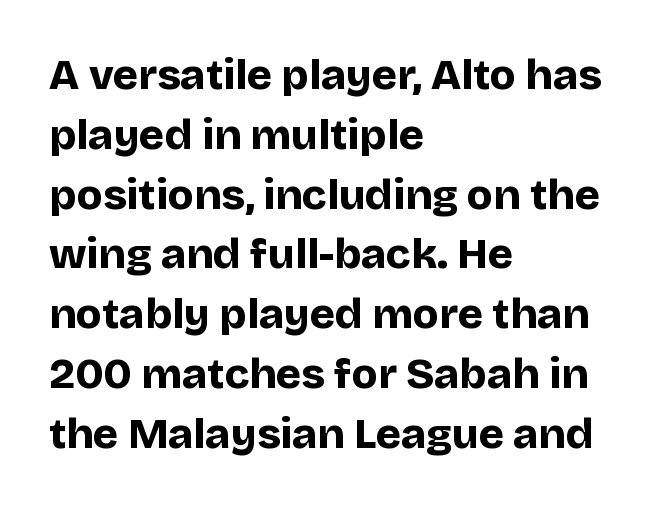
The image shows 43 px bold sans-serif type, upright; set left-aligned, normal line spacing (1.39x), normal letter spacing, not underlined; low stroke contrast and a large x-height.
